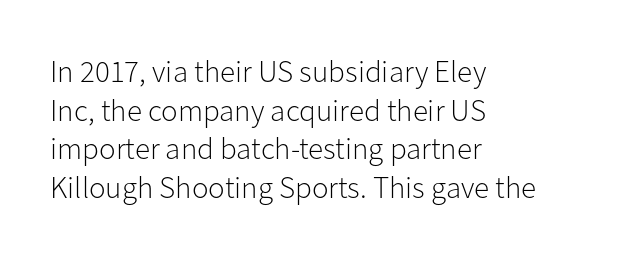
Q: Is the text bold? A: No.
Q: Is the text italic (slanted)? A: No, it is upright.
Q: Is the typeface a serif or a sans-serif typeface? A: Sans-serif.
Q: Is the text underlined? A: No.
Q: How is the paragraph aligned? A: Left-aligned.
Q: Is the spacing between letters normal or unusually wide? A: Normal.
Q: Is the spacing between lines tight, normal or loose? A: Normal.
Q: Width (condensed, normal, or wide)? A: Normal.
Q: Stroke contrast? A: Low.
Q: x-height? A: Medium.
Q: Monospaced? A: No.
